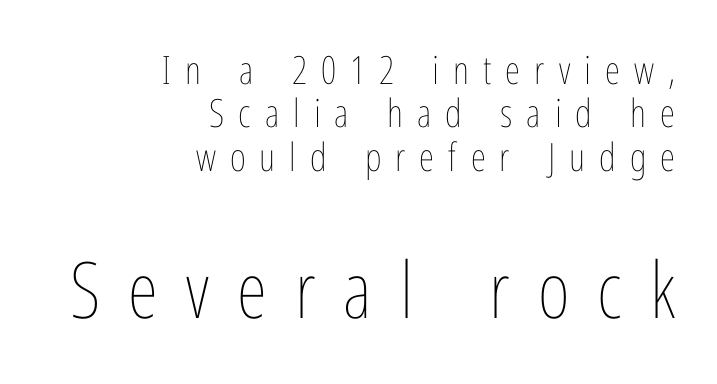
Q: Is the text bold? A: No.
Q: Is the text italic (slanted)? A: No, it is upright.
Q: Is the text underlined? A: No.
Q: How is the paragraph aligned? A: Right-aligned.
Q: Is the spacing between letters normal or unusually wide? A: Unusually wide.
Q: Is the spacing between lines tight, normal or loose? A: Tight.
Q: Which block of text is set in a larger size, the first (top) or the second (bottom)? A: The second (bottom) one.
Q: Width (condensed, normal, or wide)? A: Condensed.
Q: Stroke contrast? A: Low.
Q: x-height? A: Medium.
Q: Monospaced? A: No.
